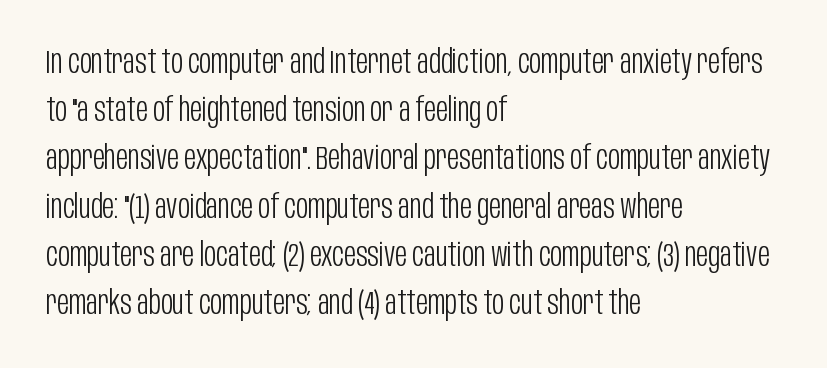
Underline: absent. Normally led — the rows are evenly, conventionally spaced. Is the stroke heavy? The answer is a plain regular-or-lighter. The ragged edge is on the right, which tells us the setting is flush left. Nobody touched the tracking dial on this one.
